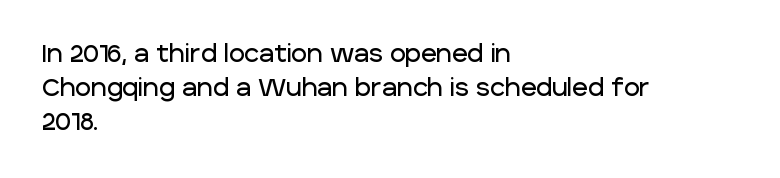
{"italic": "no", "underline": "no", "align": "left", "line_spacing": "normal", "line_spacing_ratio": 1.42, "letter_spacing": "normal", "letter_spacing_em": 0.0, "glyph_px": 24}
